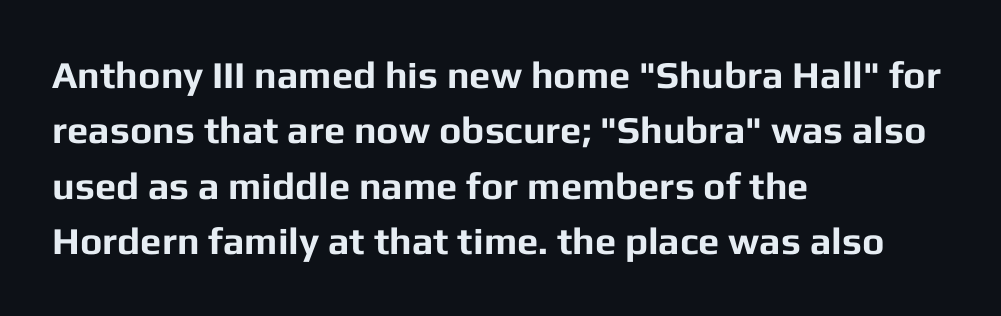
Standard letterfit; no display-style spreading of the glyphs. I'd call this a sans setting — the letters go barefoot. The lettering holds an erect, upright posture throughout. Students, observe: this is what conventionally led text looks like. These lines carry a lot of weight — the face is fully bold. Think of a printed novel: that variable character pitch is what you see here.
